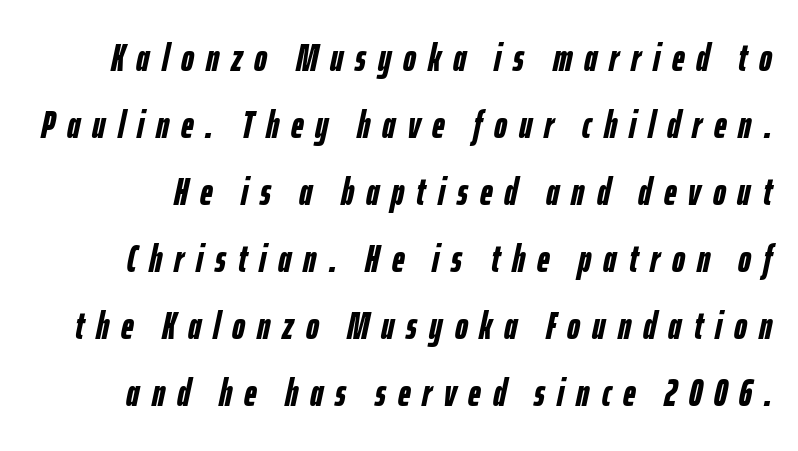
The image shows 39 px semibold, condensed type, italic (leaning right); set line spacing 1.72x, unusually wide letter spacing (+0.31 em), not underlined; low stroke contrast and a medium x-height.
